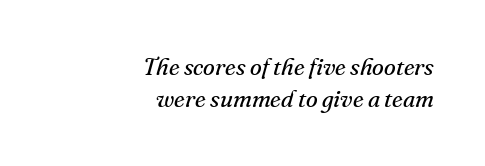
The image shows 24 px text type, italic (leaning right); set right-aligned, normal line spacing (1.35x), normal letter spacing, not underlined.
